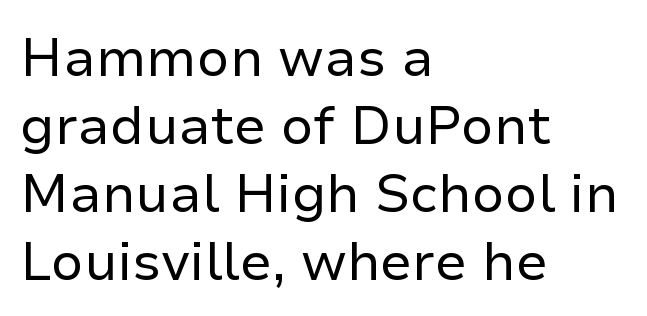
The image shows 53 px regular-weight sans-serif type, upright; set left-aligned, normal line spacing (1.28x), normal letter spacing, not underlined; low stroke contrast and a medium x-height.
